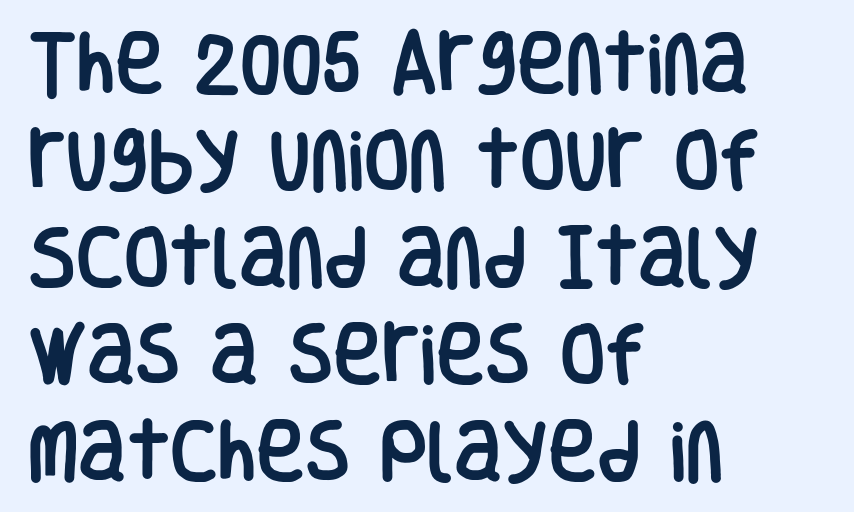
{"serif": "no", "italic": "no", "width": "condensed", "stroke_contrast": "low", "x_height": "large", "monospaced": "no", "underline": "no", "align": "left", "line_spacing": "normal", "line_spacing_ratio": 1.47, "letter_spacing": "normal", "letter_spacing_em": 0.0, "glyph_px": 66}
